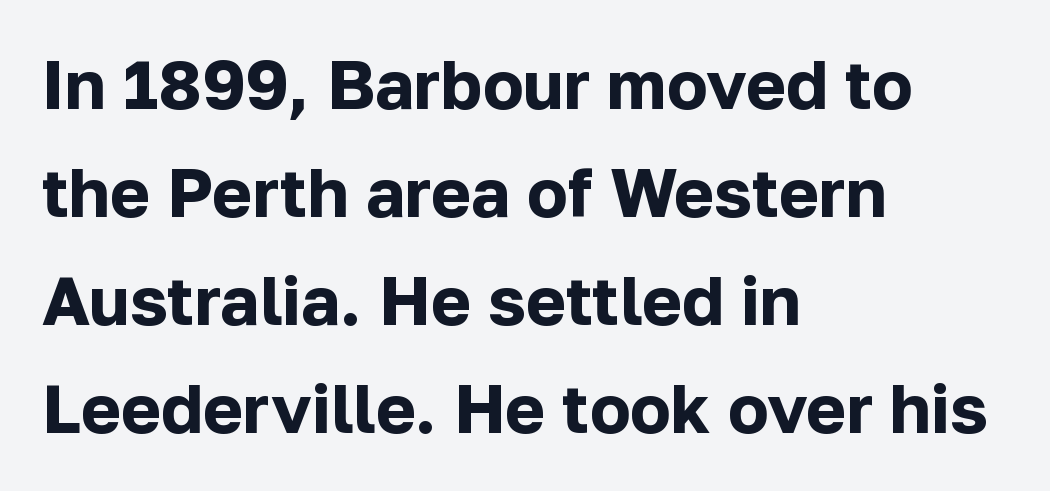
{"serif": "no", "italic": "no", "bold": "yes", "weight": "bold", "width": "normal", "stroke_contrast": "low", "x_height": "medium", "monospaced": "no", "underline": "no", "align": "left", "line_spacing": "normal", "line_spacing_ratio": 1.59, "letter_spacing": "normal", "letter_spacing_em": 0.0, "glyph_px": 68}
